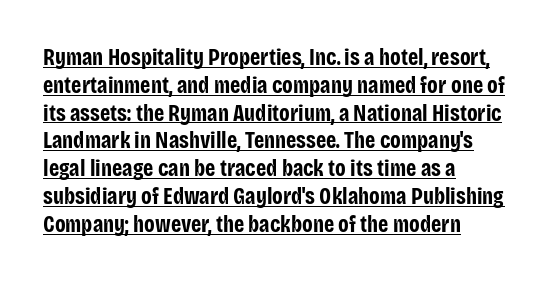
Q: Is the text bold? A: Yes.
Q: Is the text italic (slanted)? A: No, it is upright.
Q: Is the text underlined? A: Yes.
Q: How is the paragraph aligned? A: Left-aligned.
Q: Is the spacing between letters normal or unusually wide? A: Normal.
